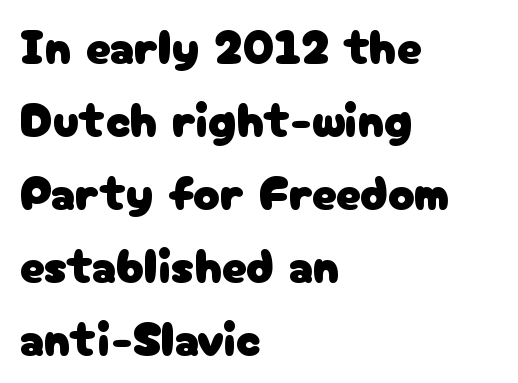
{"serif": "no", "italic": "no", "width": "normal", "stroke_contrast": "low", "x_height": "medium", "monospaced": "no", "underline": "no", "align": "left", "line_spacing": "normal", "line_spacing_ratio": 1.49, "letter_spacing": "normal", "letter_spacing_em": 0.0, "glyph_px": 49}
